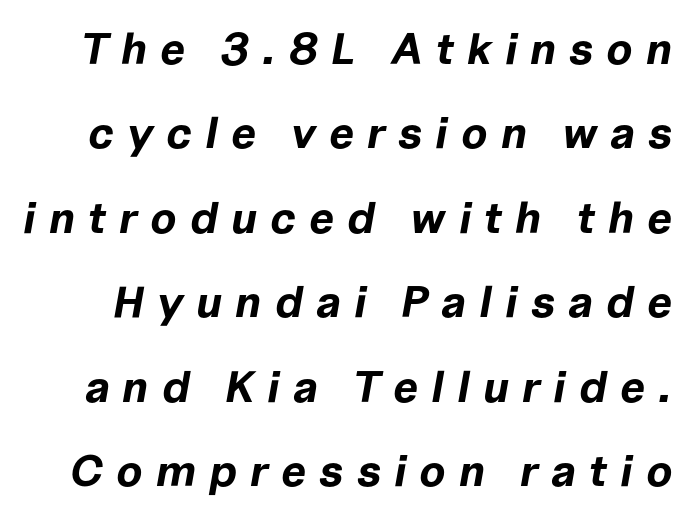
Is this a fixed-width face? No — the glyphs have proportional, varying widths. Quick note: interline space is abundant. Tall strokes in this sample are angled rather than plumb. The letterforms stand isolated, each surrounded by extra space. Bare-footed words on every line. The passage shown is emphatically bold.
